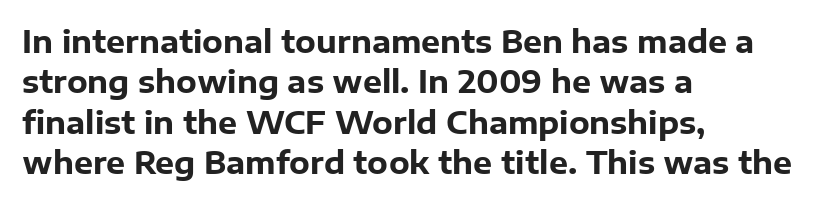
{"serif": "no", "italic": "no", "bold": "yes", "weight": "heavy", "width": "normal", "stroke_contrast": "low", "x_height": "medium", "monospaced": "no", "underline": "no", "align": "left", "line_spacing": "normal", "line_spacing_ratio": 1.35, "letter_spacing": "normal", "letter_spacing_em": 0.0, "glyph_px": 30}
